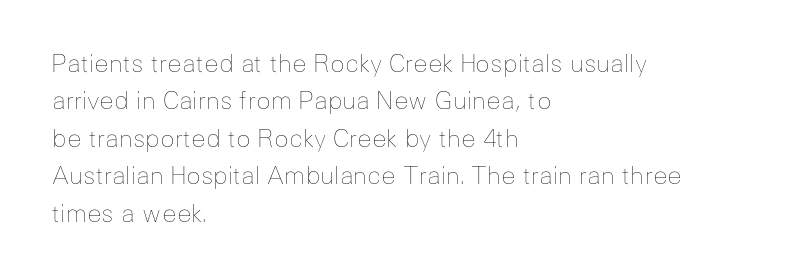
Q: Is the text bold? A: No.
Q: Is the text italic (slanted)? A: No, it is upright.
Q: Is the text underlined? A: No.
Q: How is the paragraph aligned? A: Left-aligned.
Q: Is the spacing between letters normal or unusually wide? A: Normal.
Q: Is the spacing between lines tight, normal or loose? A: Normal.
